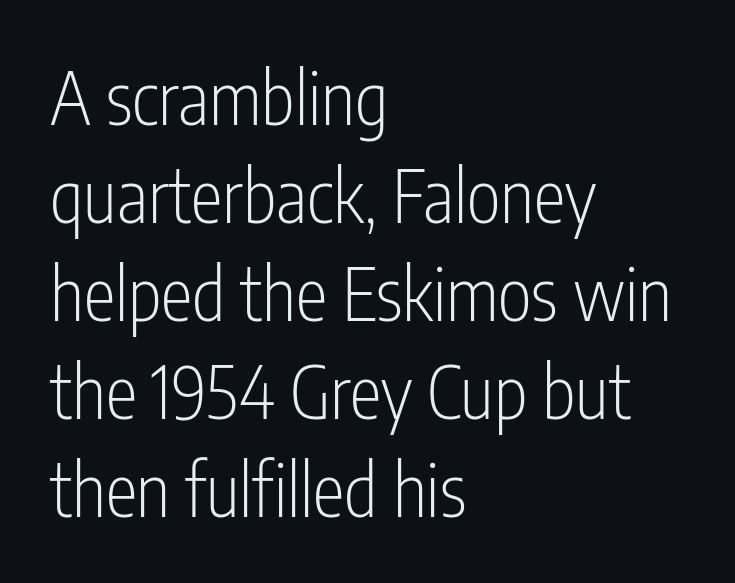
{"serif": "no", "italic": "no", "bold": "no", "weight": "light", "width": "condensed", "stroke_contrast": "low", "x_height": "medium", "monospaced": "no", "underline": "no", "align": "left", "line_spacing": "normal", "line_spacing_ratio": 1.36, "letter_spacing": "normal", "letter_spacing_em": 0.0, "glyph_px": 72}
